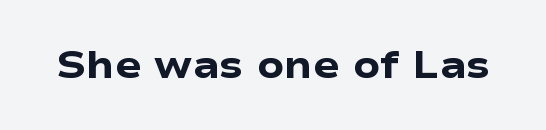
{"serif": "no", "italic": "no", "bold": "yes", "weight": "heavy", "width": "wide", "stroke_contrast": "low", "x_height": "medium", "monospaced": "no", "underline": "no", "letter_spacing": "normal", "letter_spacing_em": 0.0, "glyph_px": 39}
